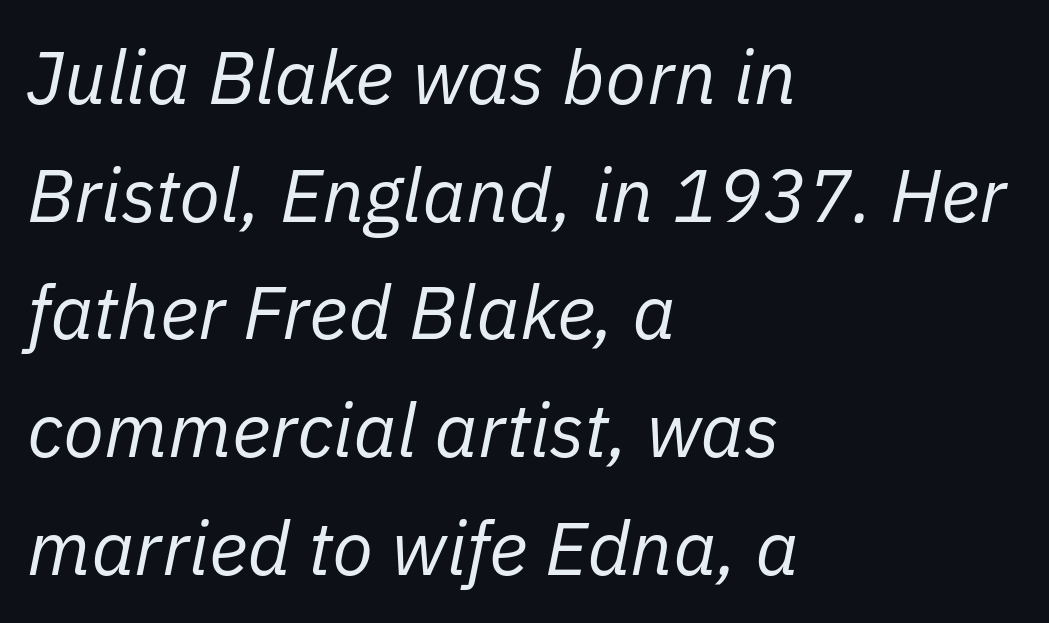
Q: Is the text bold? A: No.
Q: Is the text italic (slanted)? A: Yes, it leans right by about 11 degrees.
Q: Is the text underlined? A: No.
Q: How is the paragraph aligned? A: Left-aligned.
Q: Is the spacing between letters normal or unusually wide? A: Normal.
Q: Is the spacing between lines tight, normal or loose? A: Normal.
Q: Width (condensed, normal, or wide)? A: Normal.
Q: Stroke contrast? A: Low.
Q: x-height? A: Medium.
Q: Monospaced? A: No.
